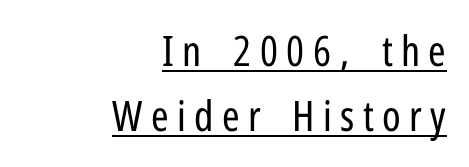
{"serif": "no", "italic": "no", "bold": "no", "weight": "regular", "width": "condensed", "stroke_contrast": "low", "x_height": "medium", "monospaced": "no", "underline": "yes", "align": "right", "line_spacing": "normal", "line_spacing_ratio": 1.54, "letter_spacing": "wide", "letter_spacing_em": 0.2, "glyph_px": 42}
